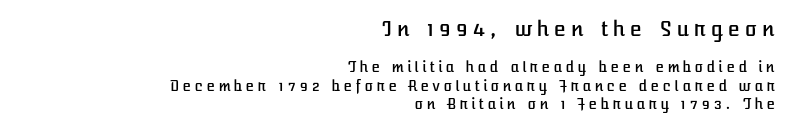
{"italic": "no", "underline": "no", "align": "right", "line_spacing": "normal", "line_spacing_ratio": 1.31, "larger_block": "first", "size_ratio": 1.43, "glyph_px": 20}
